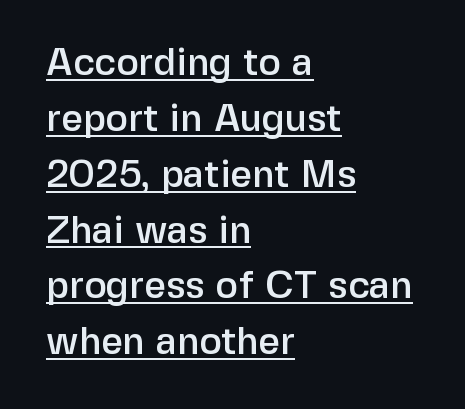
Q: Is the text italic (slanted)? A: No, it is upright.
Q: Is the typeface a serif or a sans-serif typeface? A: Sans-serif.
Q: Is the text underlined? A: Yes.
Q: How is the paragraph aligned? A: Left-aligned.
Q: Is the spacing between letters normal or unusually wide? A: Normal.
Q: Is the spacing between lines tight, normal or loose? A: Normal.
Q: Width (condensed, normal, or wide)? A: Normal.
Q: Stroke contrast? A: Low.
Q: x-height? A: Medium.
Q: Monospaced? A: No.
